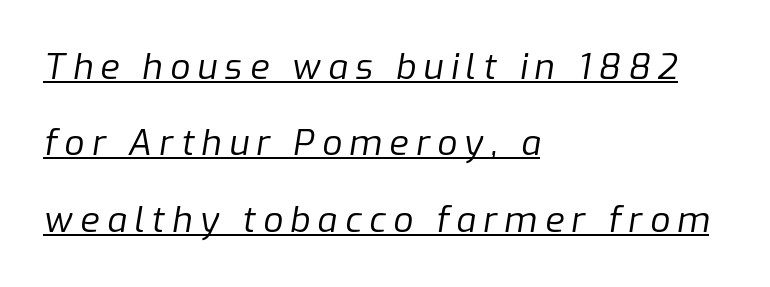
The image shows 35 px regular-weight type, italic (leaning right); set left-aligned, loose line spacing (2.18x), unusually wide letter spacing (+0.21 em), underlined; low stroke contrast and a medium x-height.
